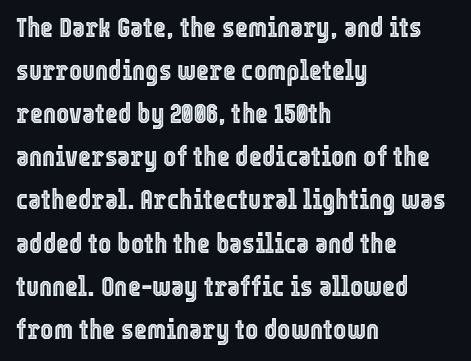
Q: Is the text italic (slanted)? A: No, it is upright.
Q: Is the text underlined? A: No.
Q: How is the paragraph aligned? A: Left-aligned.
Q: Is the spacing between letters normal or unusually wide? A: Normal.
Q: Is the spacing between lines tight, normal or loose? A: Normal.
Q: Width (condensed, normal, or wide)? A: Condensed.
Q: x-height? A: Medium.
Q: Monospaced? A: No.
